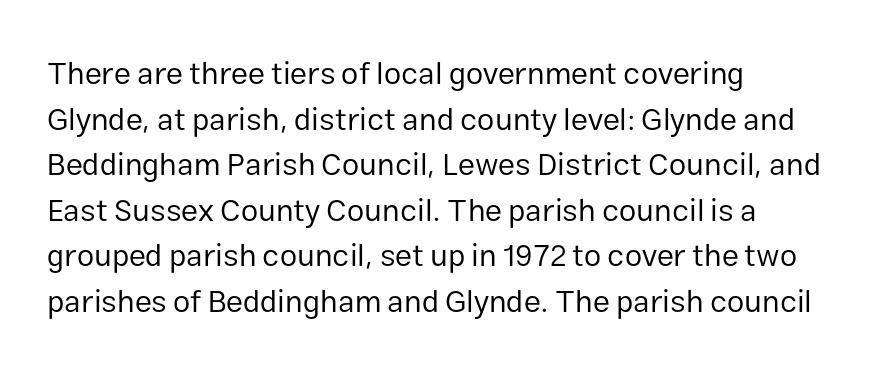
Q: Is the text bold? A: No.
Q: Is the text italic (slanted)? A: No, it is upright.
Q: Is the typeface a serif or a sans-serif typeface? A: Sans-serif.
Q: Is the text underlined? A: No.
Q: How is the paragraph aligned? A: Left-aligned.
Q: Is the spacing between letters normal or unusually wide? A: Normal.
Q: Is the spacing between lines tight, normal or loose? A: Normal.
Q: Width (condensed, normal, or wide)? A: Normal.
Q: Stroke contrast? A: Low.
Q: x-height? A: Medium.
Q: Monospaced? A: No.
